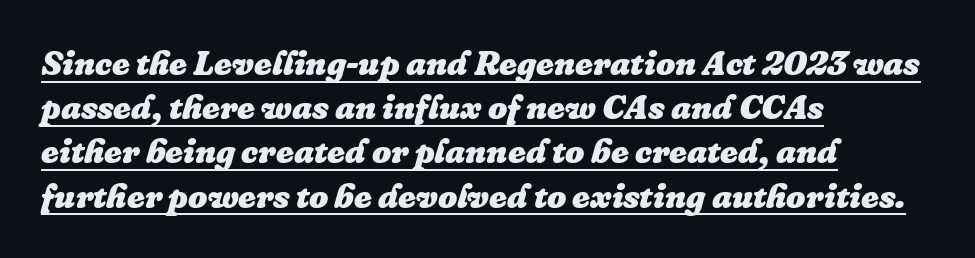
{"italic": "yes", "lean": "right", "slant_degrees": 16, "bold": "yes", "weight": "heavy", "width": "normal", "stroke_contrast": "low", "x_height": "medium", "monospaced": "no", "underline": "yes", "align": "left", "line_spacing": "normal", "line_spacing_ratio": 1.3, "letter_spacing": "normal", "letter_spacing_em": 0.0, "glyph_px": 34}
